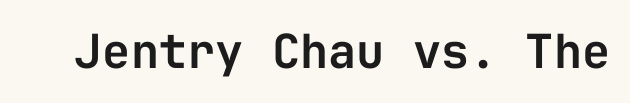
To sum up the face: it is a sans, with no serifs. The strip under each line holds only bare page. The line texture is even and compact thanks to regular tracking. Do the letters lean? They stand straight.
